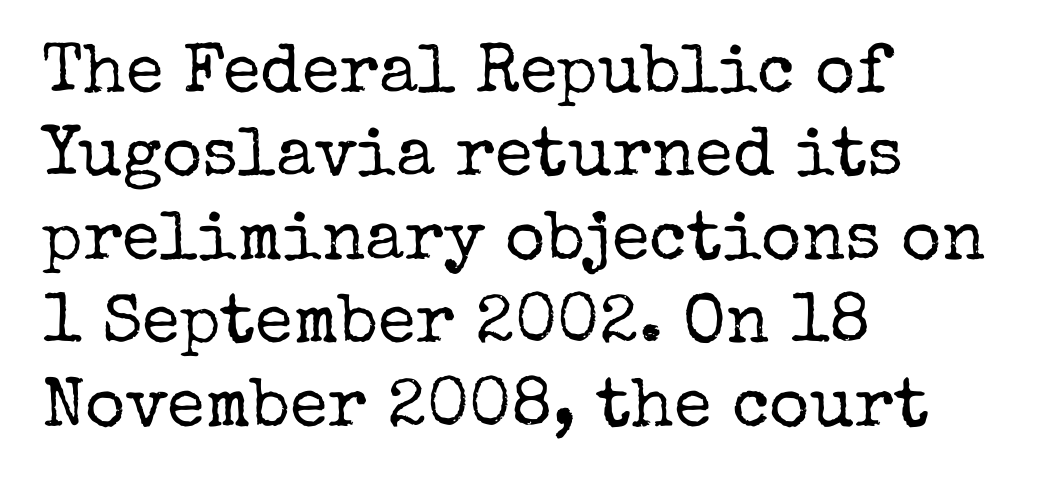
The image shows 69 px regular-weight serif type, upright; set left-aligned, line spacing 1.21x, normal letter spacing, not underlined; low stroke contrast and a medium x-height.
